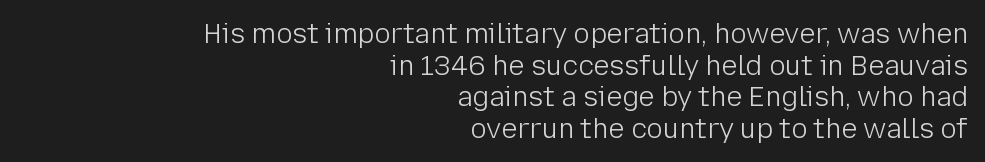
The letters look calm and open, with moderate or lighter stems. Glyph-to-glyph distance matches everyday printed text. It's the straight-up-and-down kind of type. The foot of each line stays bare and open. Caption: multi-line text, flush right, ragged left.
